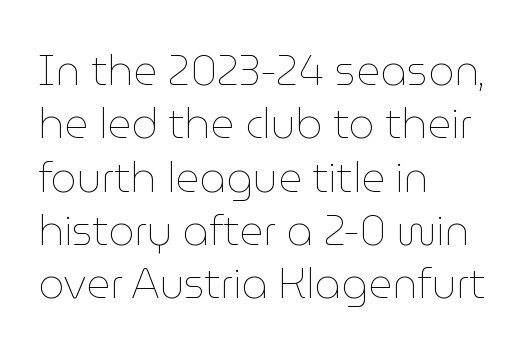
Q: Is the text bold? A: No.
Q: Is the text italic (slanted)? A: No, it is upright.
Q: Is the text underlined? A: No.
Q: How is the paragraph aligned? A: Left-aligned.
Q: Is the spacing between letters normal or unusually wide? A: Normal.
Q: Is the spacing between lines tight, normal or loose? A: Normal.
Q: Width (condensed, normal, or wide)? A: Normal.
Q: Stroke contrast? A: Low.
Q: x-height? A: Medium.
Q: Monospaced? A: No.
